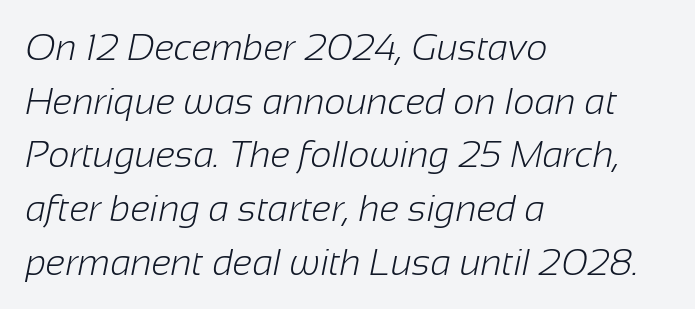
The image shows 37 px light sans-serif type; set left-aligned, normal line spacing (1.45x), normal letter spacing, not underlined; low stroke contrast and a medium x-height.
